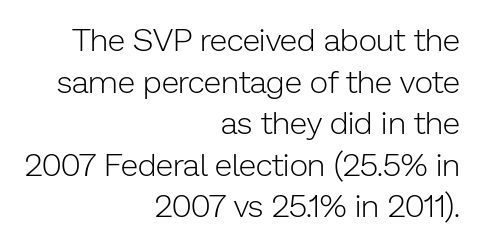
{"serif": "no", "italic": "no", "bold": "no", "weight": "light", "width": "normal", "stroke_contrast": "low", "x_height": "medium", "monospaced": "no", "underline": "no", "align": "right", "line_spacing": "normal", "line_spacing_ratio": 1.3, "letter_spacing": "normal", "letter_spacing_em": 0.0, "glyph_px": 32}
